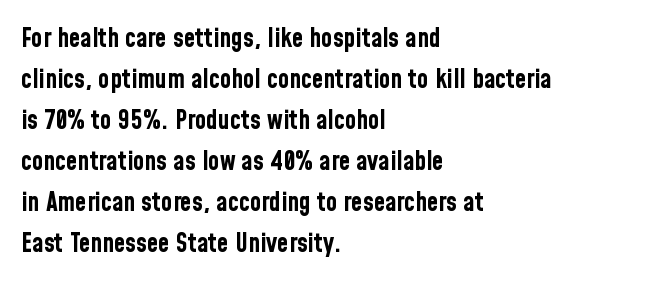
Q: Is the text bold? A: Yes.
Q: Is the text italic (slanted)? A: No, it is upright.
Q: Is the text underlined? A: No.
Q: How is the paragraph aligned? A: Left-aligned.
Q: Is the spacing between letters normal or unusually wide? A: Normal.
Q: Is the spacing between lines tight, normal or loose? A: Normal.
